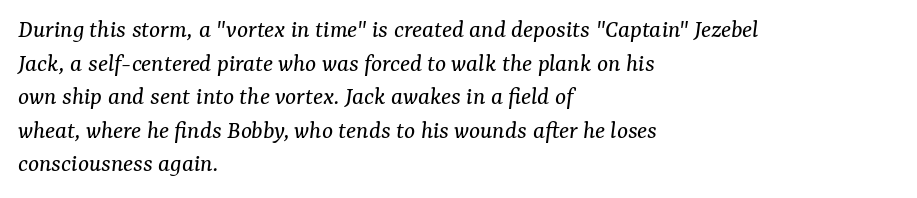
The image shows 26 px text type, italic (leaning right); set left-aligned, normal line spacing (1.29x), normal letter spacing, not underlined.
